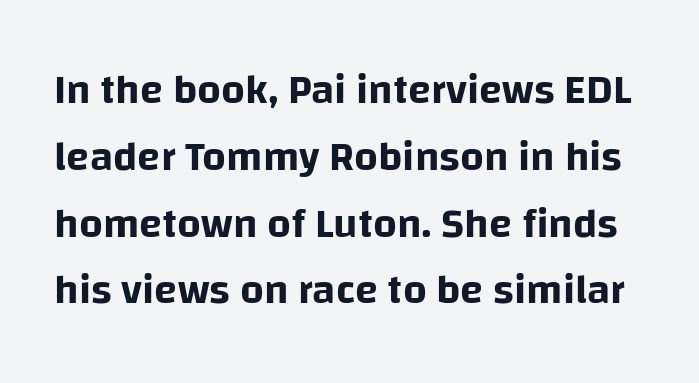
Is the letter spacing exaggerated? No — it looks like the ordinary default. This block has exactly the height ordinary leading produces. Just letters on the line, the space beneath them empty. Note the varied advance widths — an 'i' is clearly narrower than an 'm'. Tall strokes in this sample are plumb rather than angled. The font family rendered here belongs to the sans-serif group.
